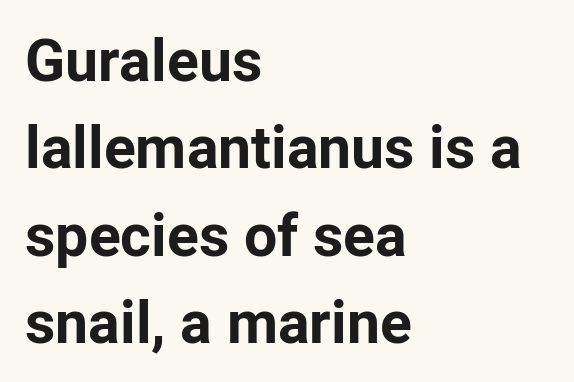
Q: Is the text bold? A: Yes.
Q: Is the text italic (slanted)? A: No, it is upright.
Q: Is the typeface a serif or a sans-serif typeface? A: Sans-serif.
Q: Is the text underlined? A: No.
Q: How is the paragraph aligned? A: Left-aligned.
Q: Is the spacing between letters normal or unusually wide? A: Normal.
Q: Is the spacing between lines tight, normal or loose? A: Normal.
Q: Width (condensed, normal, or wide)? A: Normal.
Q: Stroke contrast? A: Low.
Q: x-height? A: Medium.
Q: Monospaced? A: No.
